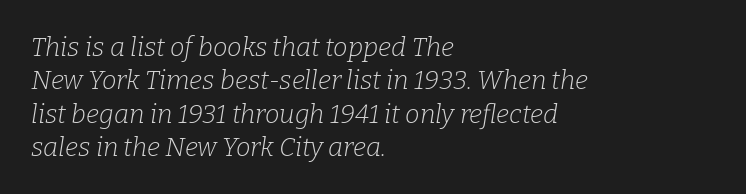
The image shows 26 px text type, italic (leaning right); set left-aligned, normal line spacing (1.28x), normal letter spacing, not underlined.
